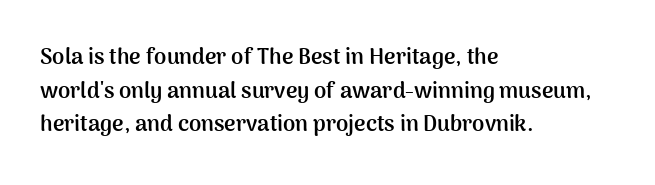
The image shows 22 px bold type, upright; set left-aligned, normal line spacing (1.53x), normal letter spacing, not underlined.
